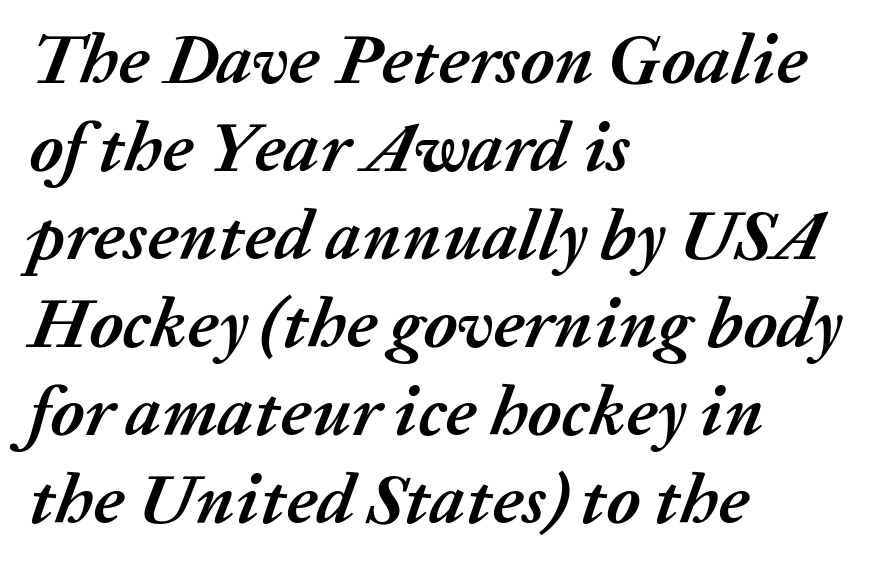
{"italic": "yes", "lean": "right", "slant_degrees": 20, "bold": "yes", "weight": "semibold", "width": "normal", "stroke_contrast": "medium", "x_height": "medium", "monospaced": "no", "underline": "no", "align": "left", "line_spacing_ratio": 1.24, "letter_spacing": "normal", "letter_spacing_em": 0.0, "glyph_px": 71}
